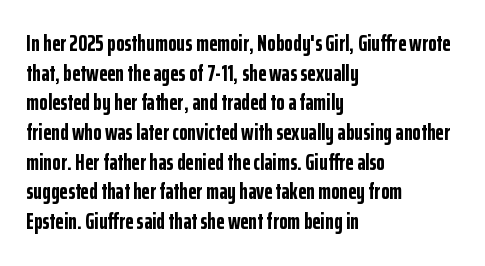
The image shows 22 px bold type, upright; set left-aligned, normal line spacing (1.35x), normal letter spacing, not underlined.
